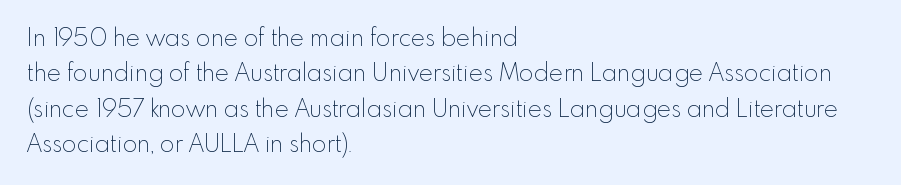
Tracking value appears to be zero — textbook default spacing. Posture: straight, roman, zero tilt. Leftover space on each line is placed entirely after the last word. This is not heavy type; no bold has been used.
